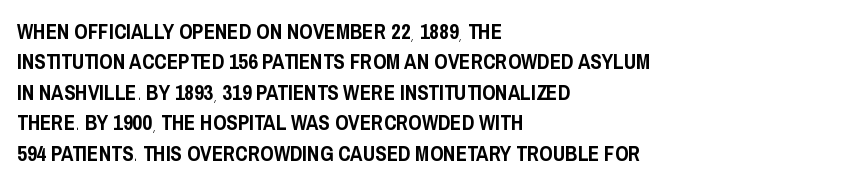
The image shows 21 px text type, upright; set left-aligned, normal line spacing (1.45x), normal letter spacing, not underlined.
